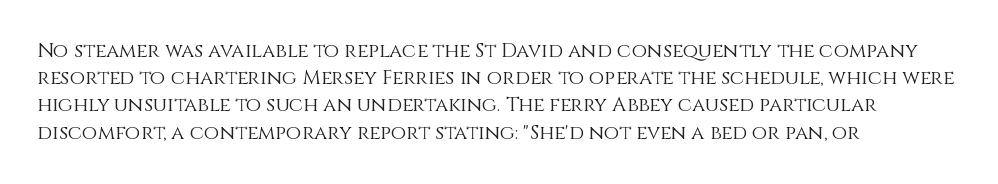
Q: Is the text bold? A: No.
Q: Is the text italic (slanted)? A: No, it is upright.
Q: Is the text underlined? A: No.
Q: How is the paragraph aligned? A: Left-aligned.
Q: Is the spacing between letters normal or unusually wide? A: Normal.
Q: Is the spacing between lines tight, normal or loose? A: Normal.
